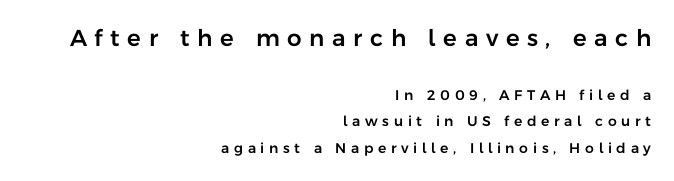
{"italic": "no", "underline": "no", "align": "right", "line_spacing": "loose", "line_spacing_ratio": 1.92, "letter_spacing": "wide", "letter_spacing_em": 0.33, "larger_block": "first", "size_ratio": 1.64, "glyph_px": 23}
